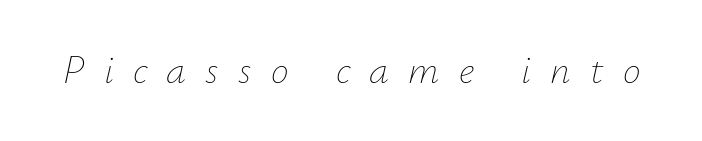
{"italic": "yes", "lean": "right", "slant_degrees": 12, "bold": "no", "weight": "thin", "width": "normal", "stroke_contrast": "low", "x_height": "small", "monospaced": "no", "underline": "no", "letter_spacing": "wide", "letter_spacing_em": 0.48, "glyph_px": 40}
